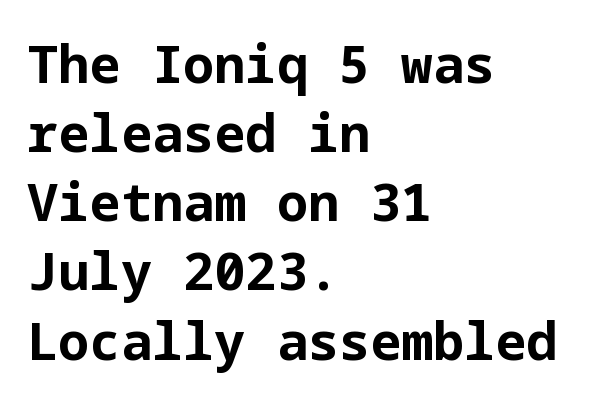
No feet cap the strokes, marking this as sans-serif type. How heavy is the stroke? Heavy — this is a bold. The text block is weighted toward the left margin, trailing off unevenly rightward. Notice how the stems are strictly vertical — no italics here. Underline: absent. Each new line begins a customary step beneath the previous one.
